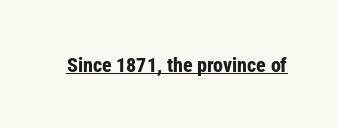
{"italic": "no", "bold": "yes", "underline": "yes", "letter_spacing": "normal", "letter_spacing_em": 0.0, "glyph_px": 20}
